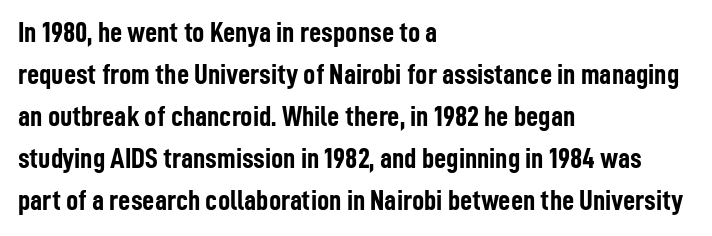
Q: Is the text bold? A: Yes.
Q: Is the text italic (slanted)? A: No, it is upright.
Q: Is the typeface a serif or a sans-serif typeface? A: Sans-serif.
Q: Is the text underlined? A: No.
Q: How is the paragraph aligned? A: Left-aligned.
Q: Is the spacing between letters normal or unusually wide? A: Normal.
Q: Is the spacing between lines tight, normal or loose? A: Normal.
Q: Width (condensed, normal, or wide)? A: Condensed.
Q: Stroke contrast? A: Low.
Q: x-height? A: Medium.
Q: Monospaced? A: No.
